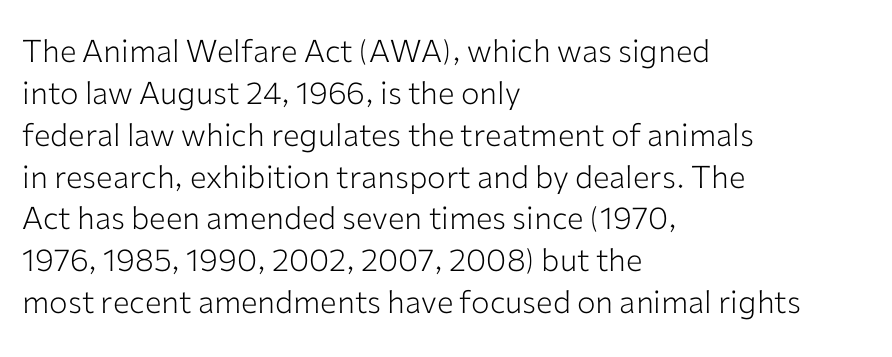
Is there any slant? The stems are plumb. The rendering uses a moderate line-height, typical for paragraphs. The rendering shows plain stroke endings on the letterforms — a sans-serif design. A clean baseline with only descenders dipping below it.
